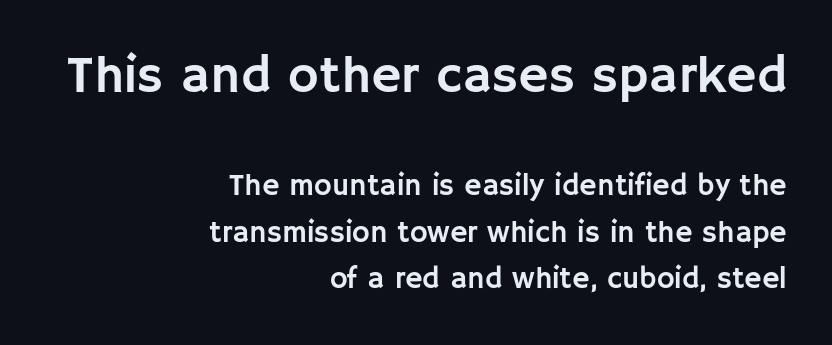
Q: Is the text italic (slanted)? A: No, it is upright.
Q: Is the typeface a serif or a sans-serif typeface? A: Sans-serif.
Q: Is the text underlined? A: No.
Q: How is the paragraph aligned? A: Right-aligned.
Q: Is the spacing between letters normal or unusually wide? A: Normal.
Q: Is the spacing between lines tight, normal or loose? A: Normal.
Q: Which block of text is set in a larger size, the first (top) or the second (bottom)? A: The first (top) one.
Q: Width (condensed, normal, or wide)? A: Normal.
Q: Stroke contrast? A: Low.
Q: x-height? A: Large.
Q: Monospaced? A: No.
